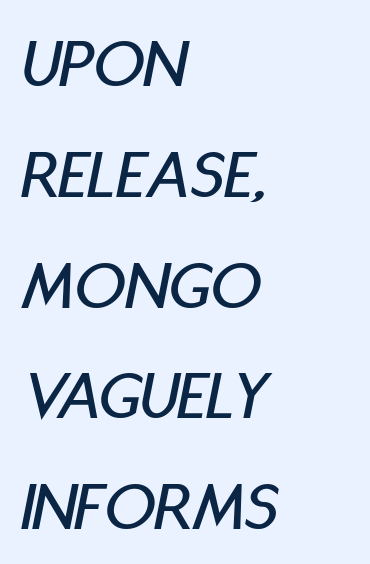
You can tell it's italic because the verticals aren't actually vertical. This sample is left-justified, so line endings fall wherever the words run out. The passage shown is typed in a proportional face where columns would drift. The designer left line spacing at the default.
